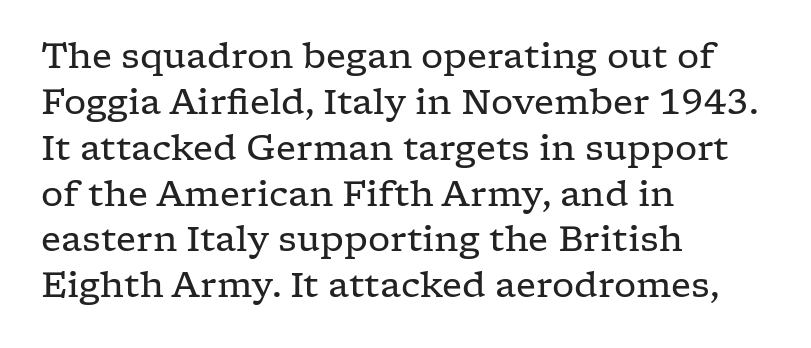
Q: Is the text bold? A: No.
Q: Is the text italic (slanted)? A: No, it is upright.
Q: Is the typeface a serif or a sans-serif typeface? A: Serif.
Q: Is the text underlined? A: No.
Q: How is the paragraph aligned? A: Left-aligned.
Q: Is the spacing between letters normal or unusually wide? A: Normal.
Q: Is the spacing between lines tight, normal or loose? A: Normal.
Q: Width (condensed, normal, or wide)? A: Wide.
Q: Stroke contrast? A: Low.
Q: x-height? A: Medium.
Q: Monospaced? A: No.
